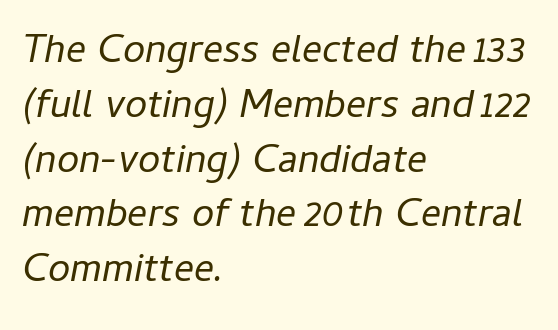
Alignment: flush left. This sample keeps an unexceptional amount of space between lines. Note the varied advance widths — an 'i' is clearly narrower than an 'm'. Tall strokes in this sample are angled rather than plumb. Unbolded letterforms with no extra heft. Each row of text sits above clean, open space.
